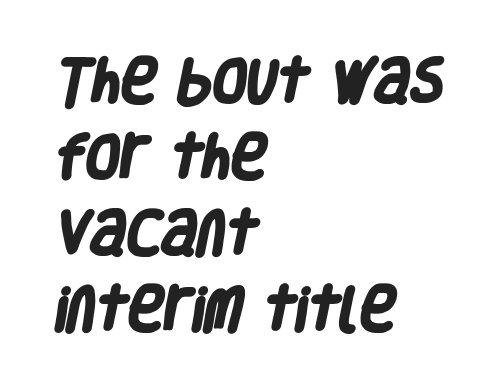
Each letter keeps its own natural width here, so spacing adapts to shape. Typographically, this falls in the sans-serif category. A clean baseline with only descenders dipping below it. The face used here has the dense, thick strokes of a bold. The tracking reads as untouched default to a designer's eye. Rows of type keep a routine distance in the vertical direction.
